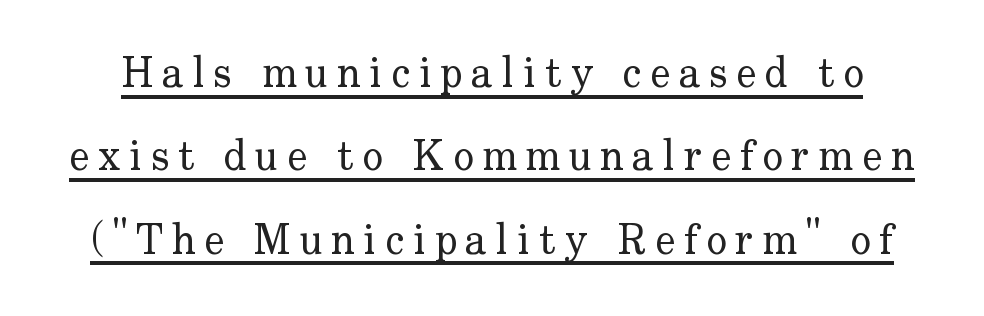
The image shows 43 px regular-weight serif type, upright; set loose line spacing (1.94x), unusually wide letter spacing (+0.2 em), underlined; low stroke contrast and a small x-height.
